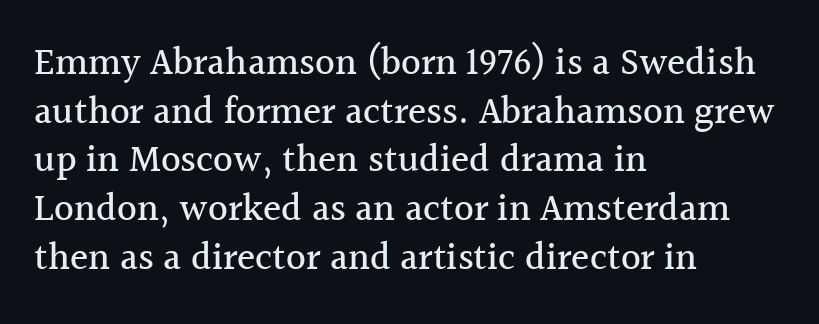
{"serif": "yes", "italic": "no", "width": "normal", "x_height": "medium", "monospaced": "no", "underline": "no", "align": "left", "line_spacing": "normal", "line_spacing_ratio": 1.28, "letter_spacing": "normal", "letter_spacing_em": 0.0, "glyph_px": 38}
